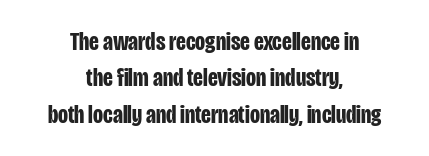
Stroke thickness is high; the sample reads as a true bold. Does the leading feel generous? No, just average. The letters stand straight up with perfectly vertical stems. Horizontal alignment here is central, giving a formal, balanced look. You could call the tracking neutral — neither tight nor loose.
